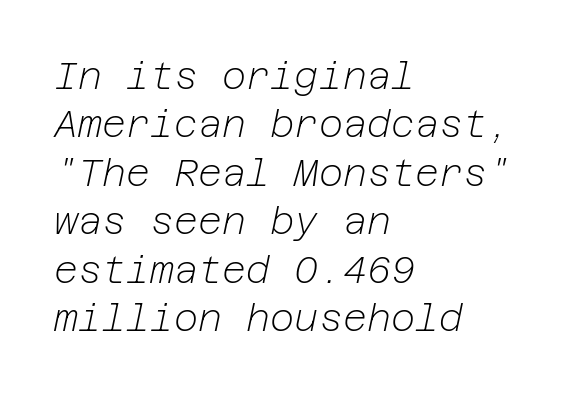
Underlining? Definitely not there. Interline gaps are of average width in this sample. Every character sits at an angle, as italics do. Inter-character spacing is left at the font's built-in metrics.
